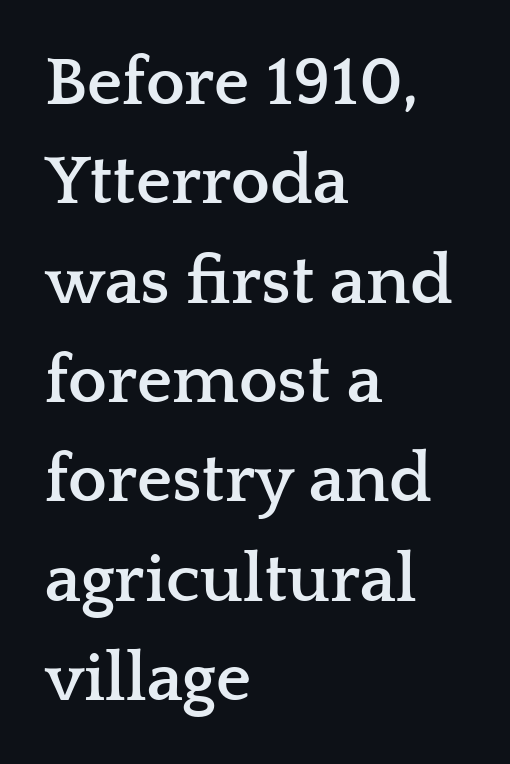
{"serif": "yes", "italic": "no", "bold": "yes", "weight": "semibold", "width": "wide", "stroke_contrast": "low", "x_height": "medium", "monospaced": "no", "underline": "no", "align": "left", "line_spacing": "normal", "line_spacing_ratio": 1.44, "letter_spacing": "normal", "letter_spacing_em": 0.0, "glyph_px": 69}
